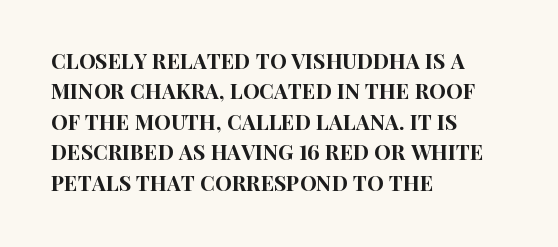
The image shows 21 px text type, upright; set left-aligned, normal line spacing (1.45x), normal letter spacing, not underlined.
